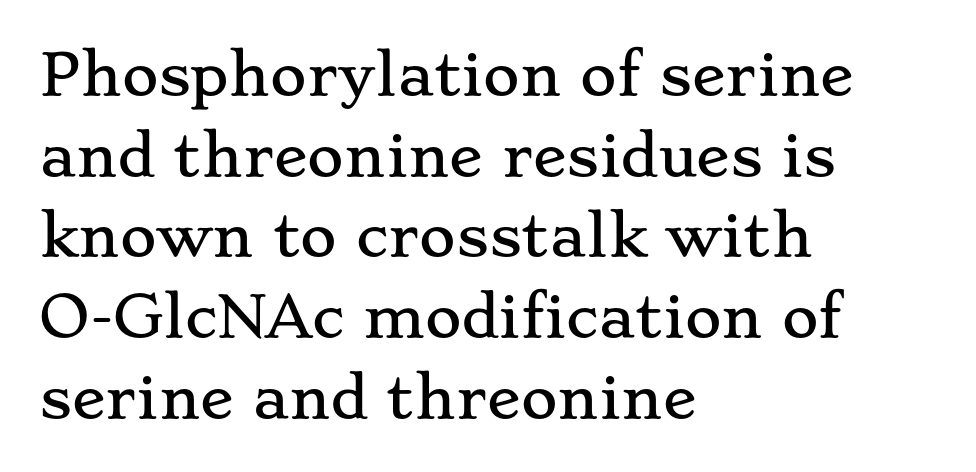
Q: Is the text italic (slanted)? A: No, it is upright.
Q: Is the typeface a serif or a sans-serif typeface? A: Serif.
Q: Is the text underlined? A: No.
Q: How is the paragraph aligned? A: Left-aligned.
Q: Is the spacing between letters normal or unusually wide? A: Normal.
Q: Is the spacing between lines tight, normal or loose? A: Normal.
Q: Width (condensed, normal, or wide)? A: Wide.
Q: Stroke contrast? A: Low.
Q: x-height? A: Small.
Q: Monospaced? A: No.
